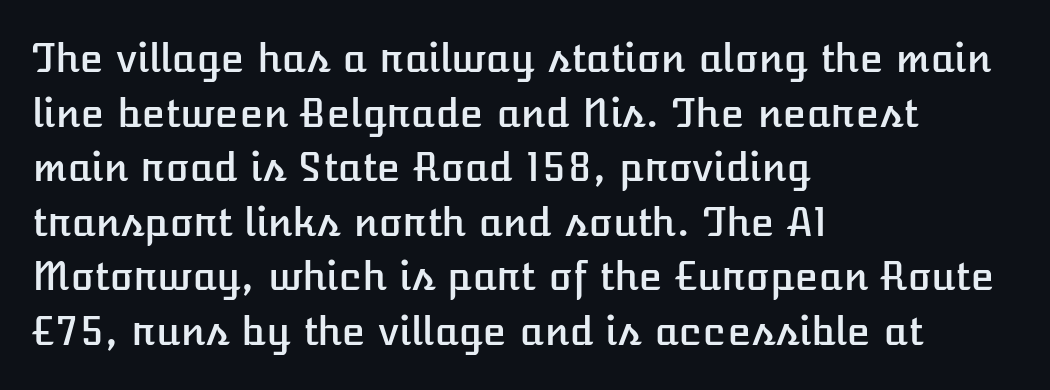
These lines were composed using upright roman letters. In terms of letterspacing, this is plain default setting. Varying glyph widths throughout — classic text-font behaviour. This block has exactly the height ordinary leading produces.
